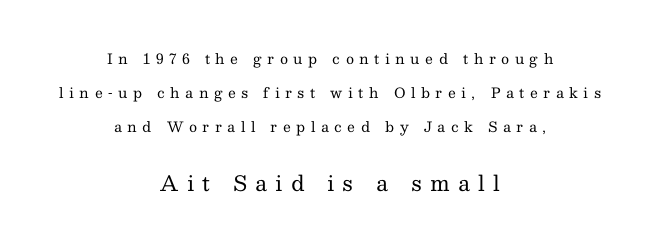
The image shows 21 px text type, upright; set centered, loose line spacing (2.42x), unusually wide letter spacing (+0.39 em), not underlined; the second (bottom) block is 1.5x larger.
